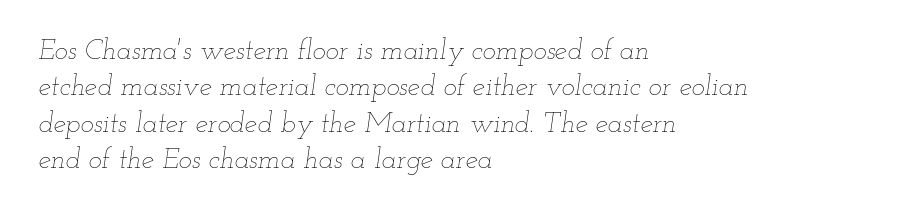
{"italic": "yes", "lean": "right", "slant_degrees": 12, "bold": "no", "weight": "thin", "width": "wide", "stroke_contrast": "low", "x_height": "small", "monospaced": "no", "underline": "no", "align": "left", "line_spacing": "normal", "line_spacing_ratio": 1.3, "letter_spacing": "normal", "letter_spacing_em": 0.0, "glyph_px": 28}
